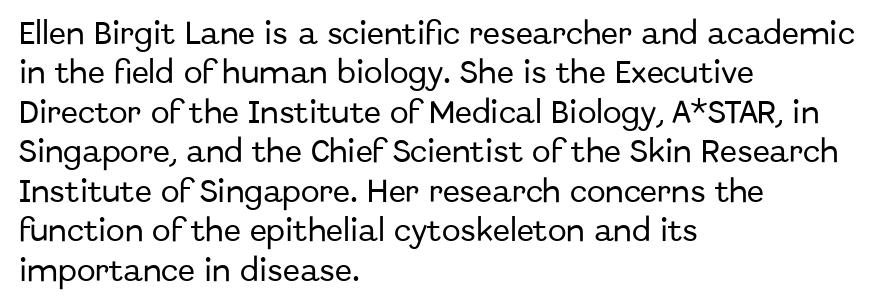
Q: Is the text italic (slanted)? A: No, it is upright.
Q: Is the text underlined? A: No.
Q: How is the paragraph aligned? A: Left-aligned.
Q: Is the spacing between letters normal or unusually wide? A: Normal.
Q: Is the spacing between lines tight, normal or loose? A: Normal.
